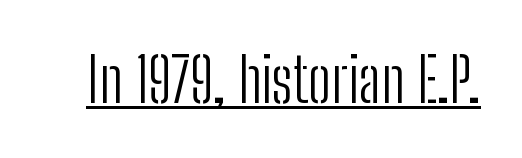
The image shows 61 px light, condensed sans-serif type, upright; set normal letter spacing, underlined; low stroke contrast and a medium x-height.
